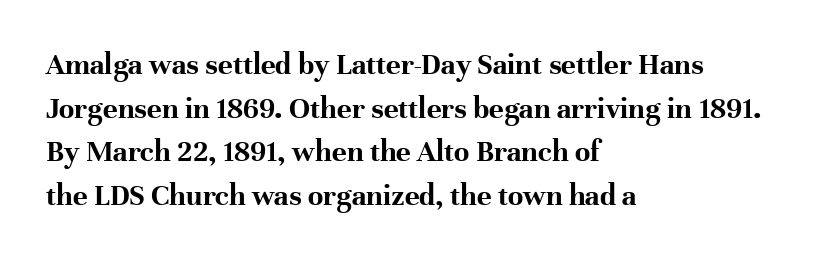
The image shows 31 px bold serif type, upright; set left-aligned, normal line spacing (1.41x), normal letter spacing, not underlined; high stroke contrast and a medium x-height.
